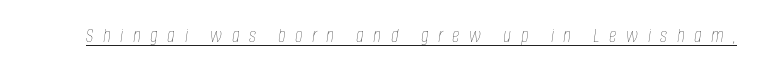
Q: Is the text bold? A: No.
Q: Is the text italic (slanted)? A: Yes, it leans right by about 8 degrees.
Q: Is the text underlined? A: Yes.
Q: Is the spacing between letters normal or unusually wide? A: Unusually wide.
